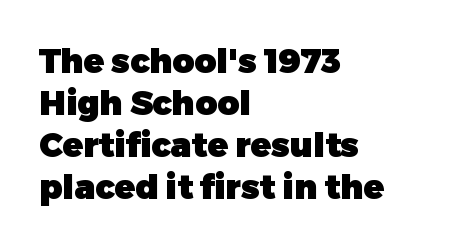
Q: Is the text bold? A: Yes.
Q: Is the text italic (slanted)? A: No, it is upright.
Q: Is the typeface a serif or a sans-serif typeface? A: Sans-serif.
Q: Is the text underlined? A: No.
Q: How is the paragraph aligned? A: Left-aligned.
Q: Is the spacing between letters normal or unusually wide? A: Normal.
Q: Width (condensed, normal, or wide)? A: Normal.
Q: Stroke contrast? A: Low.
Q: x-height? A: Medium.
Q: Monospaced? A: No.
